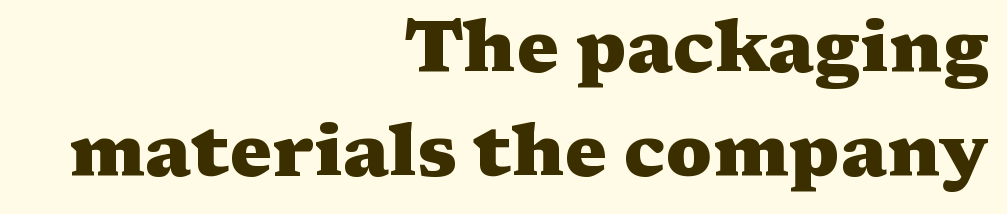
The image shows 72 px heavy, wide serif type, upright; set right-aligned, normal line spacing (1.45x), normal letter spacing, not underlined; medium stroke contrast and a medium x-height.
